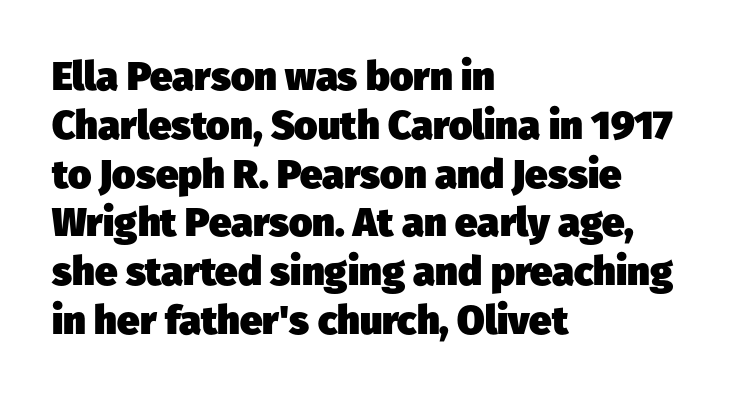
Q: Is the text bold? A: Yes.
Q: Is the typeface a serif or a sans-serif typeface? A: Sans-serif.
Q: Is the text underlined? A: No.
Q: How is the paragraph aligned? A: Left-aligned.
Q: Is the spacing between letters normal or unusually wide? A: Normal.
Q: Width (condensed, normal, or wide)? A: Normal.
Q: Stroke contrast? A: Low.
Q: x-height? A: Medium.
Q: Monospaced? A: No.
